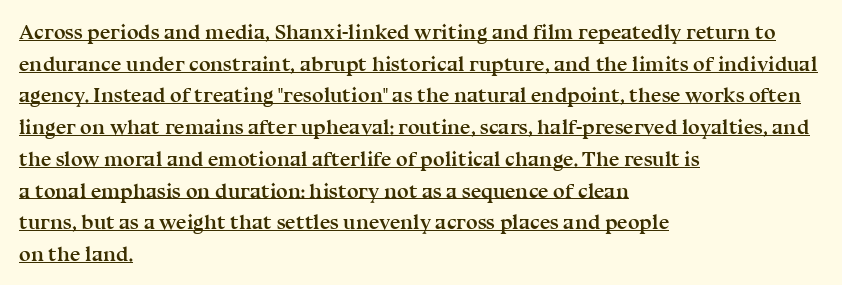
Every letter is thick-stroked: bold, no question. A typesetter would call this zero additional tracking. The lettering is marked with a stroke running underneath it. These lines stack with their left ends in a neat column. It's the straight-up-and-down kind of type.
